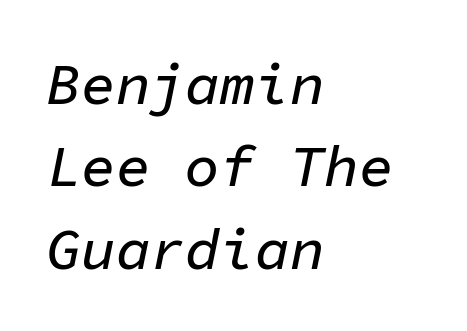
The rendering uses typewriter-style spacing with identical character cells. The glyphs are unaccompanied by any horizontal stroke below them. The passage shown has conventional tracking throughout. The glyphs look as if they've been sheared to an angle. The rows are spaced the way most documents space them. Caption: multi-line text, flush left, ragged right.
